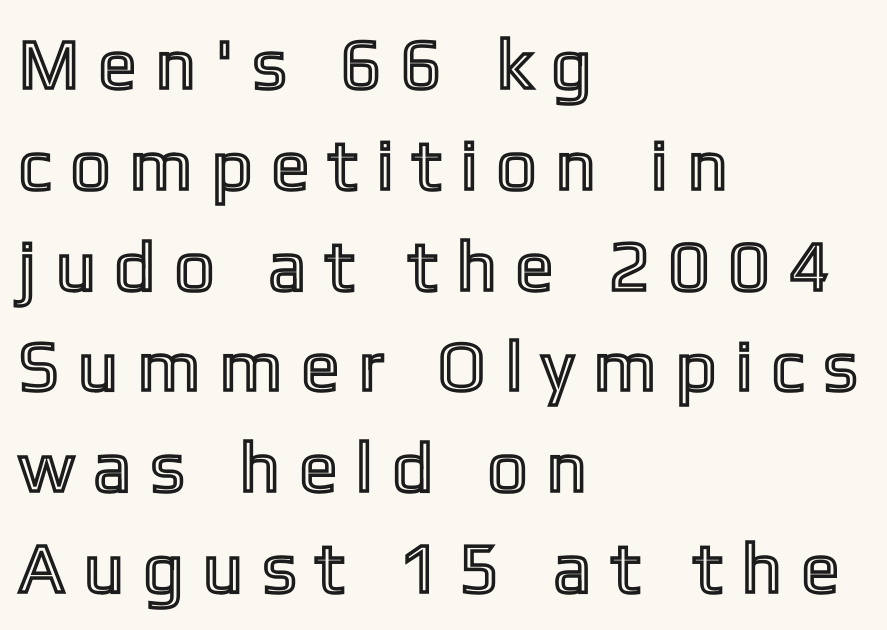
Line starts are locked; line ends wander. Ordinary non-slanted type is in use. Here the glyphs are tracked loosely, breaking word shapes into spaced letters. Is there much room between lines? A standard amount, neither cramped nor airy. Decoration check: the copy has no underline. The passage shown is typed in a proportional face where columns would drift.
